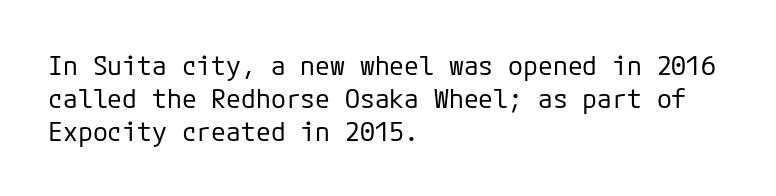
The type sits square on the baseline with zero lean. All the whitespace from short lines collects on the right. Students, note that the glyphs here touch the page at normal intervals. Weight class: somewhere from thin through regular. The foot of each line stays bare and open.
